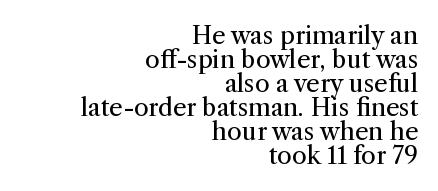
The image shows 24 px text type, upright; set right-aligned, tight line spacing (1.0x), normal letter spacing, not underlined.
